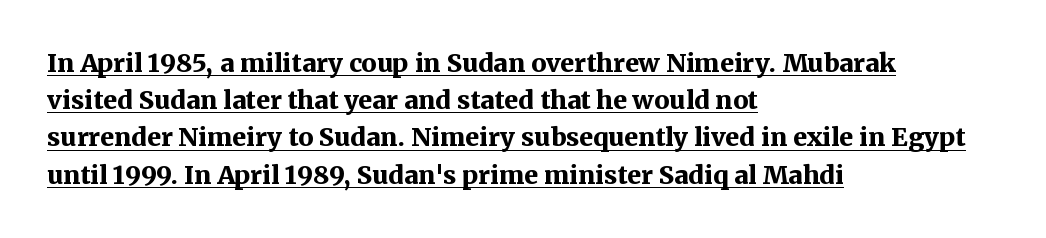
These lines are set flush left with a ragged right edge. The typesetting leans heavy: a genuine bold. Notice how the stems are strictly vertical — no italics here. Reading down the column, the eye jumps a familiar distance to each next line. The rendering uses the underline text-decoration.
